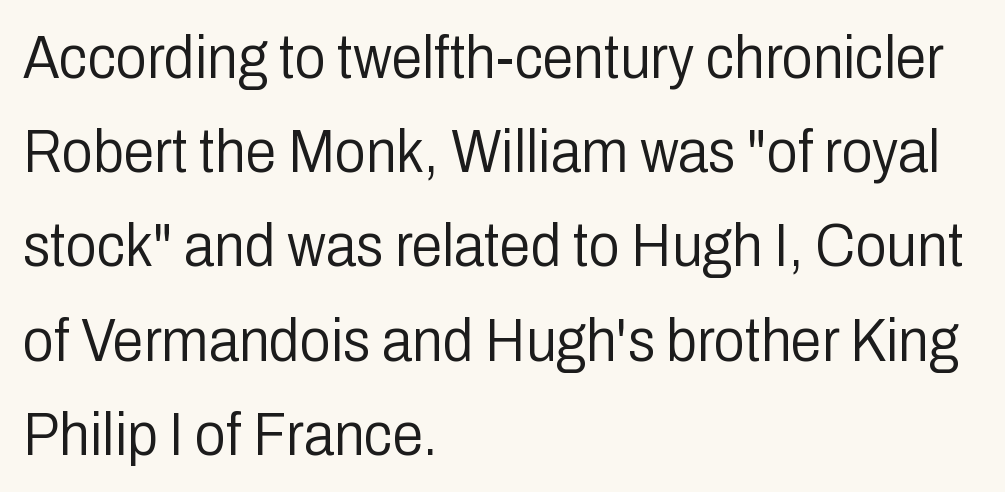
What stands out about the letter spacing? Nothing — it is the standard amount. The rendering shows plain stroke endings on the letterforms — a sans-serif design. If you drew a ruler down the left edge, every line would touch it. This sample uses an upright cut, with every glyph sitting square on the baseline.
